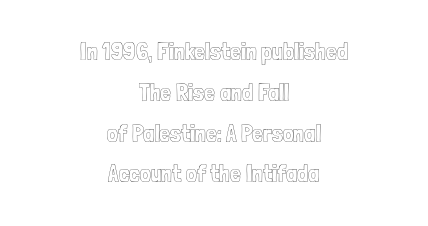
Underline: absent. This rendering leaves character spacing at its baseline value. If you drew a line through each stem, it would be perfectly vertical. Baseline-to-baseline distance is the conventional proportion of letter height. Both edges are ragged and mirror each other, which tells us the setting is centered.
